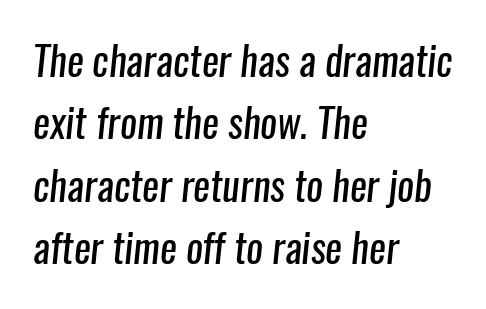
The image shows 40 px regular-weight, condensed sans-serif type; set left-aligned, normal line spacing (1.56x), normal letter spacing, not underlined; low stroke contrast and a medium x-height.
